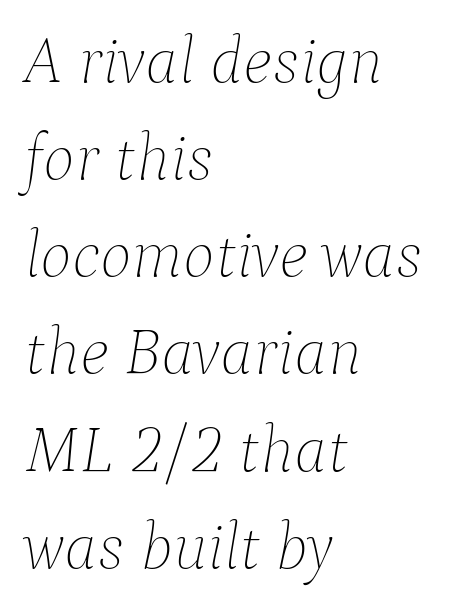
Q: Is the text bold? A: No.
Q: Is the text italic (slanted)? A: Yes, it leans right by about 9 degrees.
Q: Is the text underlined? A: No.
Q: How is the paragraph aligned? A: Left-aligned.
Q: Is the spacing between letters normal or unusually wide? A: Normal.
Q: Is the spacing between lines tight, normal or loose? A: Normal.
Q: Width (condensed, normal, or wide)? A: Normal.
Q: Stroke contrast? A: Low.
Q: x-height? A: Medium.
Q: Monospaced? A: No.
